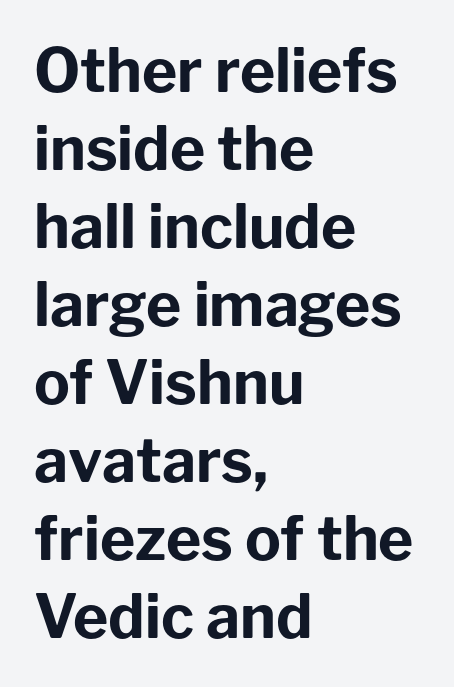
{"serif": "no", "italic": "no", "bold": "yes", "weight": "bold", "width": "normal", "stroke_contrast": "low", "x_height": "medium", "monospaced": "no", "underline": "no", "align": "left", "line_spacing": "normal", "line_spacing_ratio": 1.3, "letter_spacing": "normal", "letter_spacing_em": 0.0, "glyph_px": 60}
